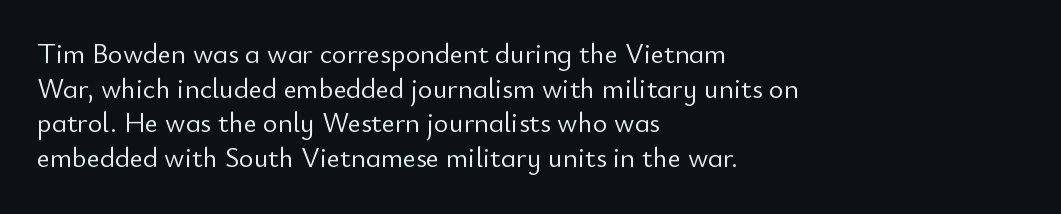
Q: Is the text bold? A: No.
Q: Is the text italic (slanted)? A: No, it is upright.
Q: Is the typeface a serif or a sans-serif typeface? A: Sans-serif.
Q: Is the text underlined? A: No.
Q: How is the paragraph aligned? A: Left-aligned.
Q: Is the spacing between letters normal or unusually wide? A: Normal.
Q: Width (condensed, normal, or wide)? A: Normal.
Q: Stroke contrast? A: Low.
Q: x-height? A: Small.
Q: Monospaced? A: No.
